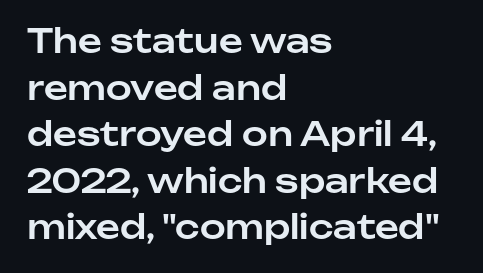
The zone under the glyphs is completely vacant. You could not count columns in this text — the font is proportionally spaced. Compared with typical paragraphs, the rows here are spaced about the same. This is roman type, the default non-slanted kind.
